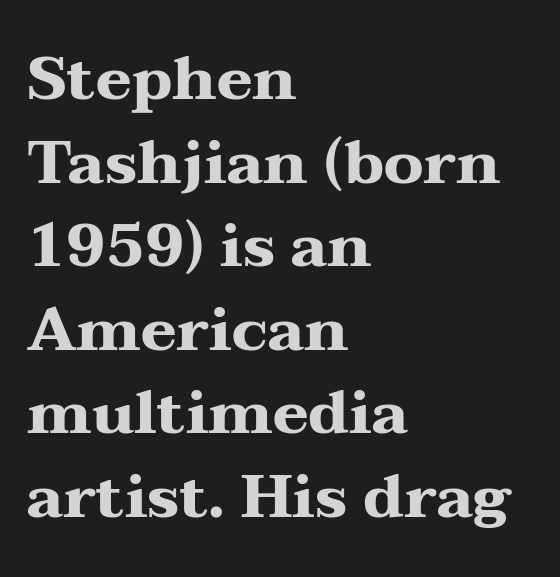
The image shows 61 px heavy, wide serif type, upright; set left-aligned, normal line spacing (1.37x), normal letter spacing, not underlined; medium stroke contrast and a medium x-height.
